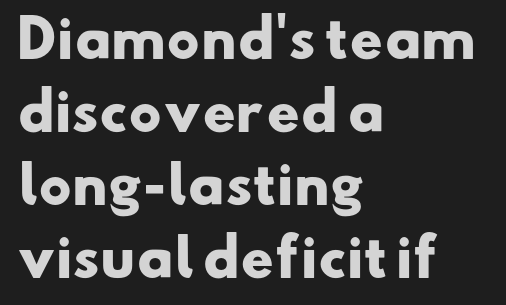
These lines are composed in type without serifs. Visually the block forms a straight wall on the left and a jagged coastline on the right. Lines of text with bare space underneath. Looks like regular typesetting: each glyph gets only the width it needs. Rows of type keep a routine distance in the vertical direction. Characters follow at the spacing the type designer built in.
